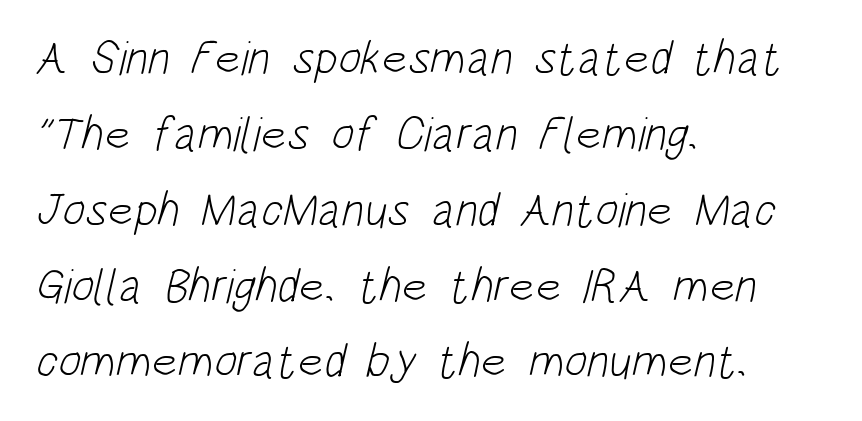
A typesetter would call this zero additional tracking. The type family on display is of the sans-serif kind. The text block is weighted toward the left margin, trailing off unevenly rightward. Whoever set this chose a conventional vertical rhythm. Check the space under the baseline: it is left empty. These glyphs show unthickened strokes, regular width or finer.
